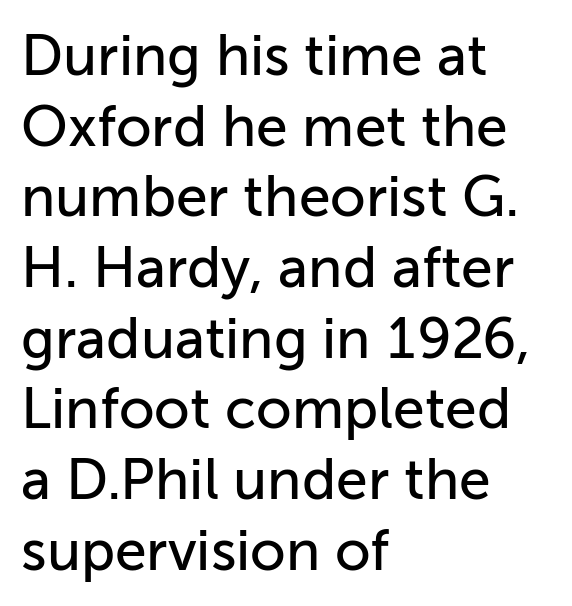
{"serif": "no", "italic": "no", "width": "normal", "stroke_contrast": "low", "x_height": "medium", "monospaced": "no", "underline": "no", "align": "left", "line_spacing_ratio": 1.24, "letter_spacing": "normal", "letter_spacing_em": 0.0, "glyph_px": 57}
